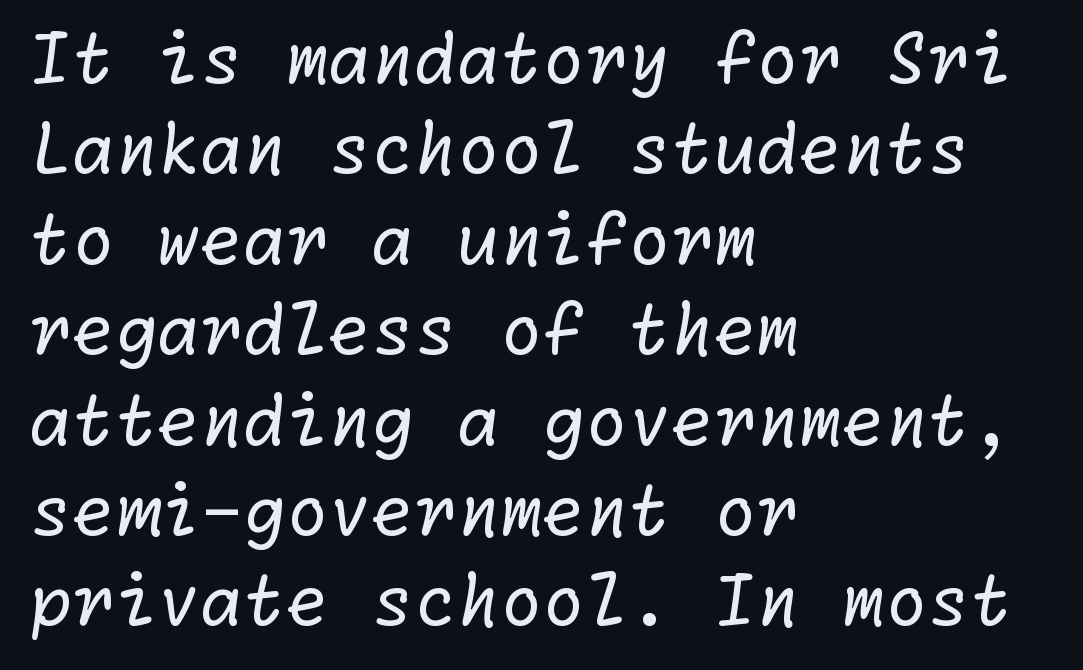
Q: Is the text bold? A: No.
Q: Is the typeface a serif or a sans-serif typeface? A: Sans-serif.
Q: Is the text underlined? A: No.
Q: How is the paragraph aligned? A: Left-aligned.
Q: Is the spacing between letters normal or unusually wide? A: Normal.
Q: Is the spacing between lines tight, normal or loose? A: Normal.
Q: Width (condensed, normal, or wide)? A: Normal.
Q: Stroke contrast? A: Low.
Q: x-height? A: Medium.
